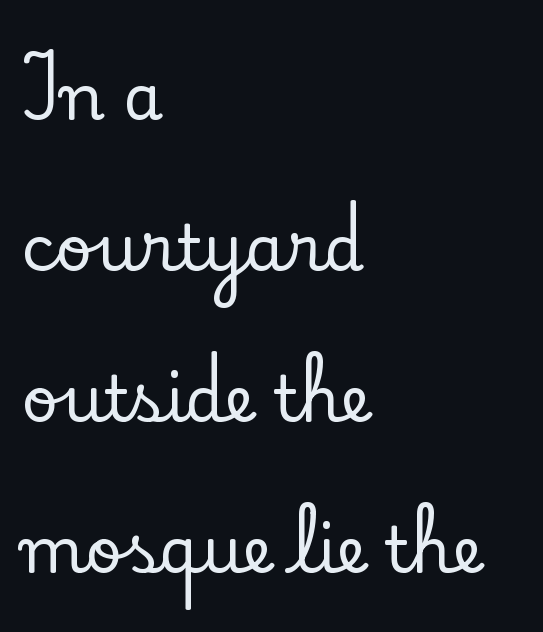
Q: Is the text italic (slanted)? A: No, it is upright.
Q: Is the typeface a serif or a sans-serif typeface? A: Serif.
Q: Is the text underlined? A: No.
Q: How is the paragraph aligned? A: Left-aligned.
Q: Is the spacing between letters normal or unusually wide? A: Normal.
Q: Is the spacing between lines tight, normal or loose? A: Loose.
Q: Width (condensed, normal, or wide)? A: Normal.
Q: Stroke contrast? A: Low.
Q: x-height? A: Small.
Q: Monospaced? A: No.
